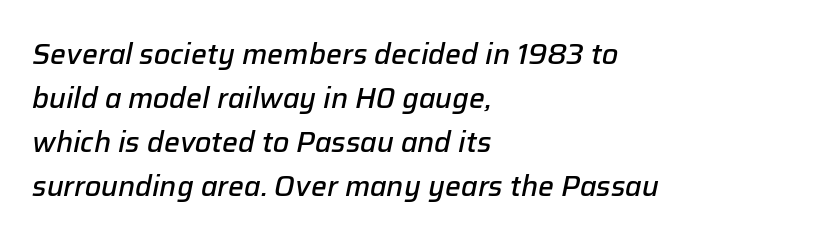
Q: Is the text bold? A: Semi-bold.
Q: Is the text italic (slanted)? A: Yes, it leans right by about 12 degrees.
Q: Is the text underlined? A: No.
Q: How is the paragraph aligned? A: Left-aligned.
Q: Is the spacing between letters normal or unusually wide? A: Normal.
Q: Is the spacing between lines tight, normal or loose? A: Normal.
Q: Width (condensed, normal, or wide)? A: Normal.
Q: Stroke contrast? A: Low.
Q: x-height? A: Medium.
Q: Monospaced? A: No.
